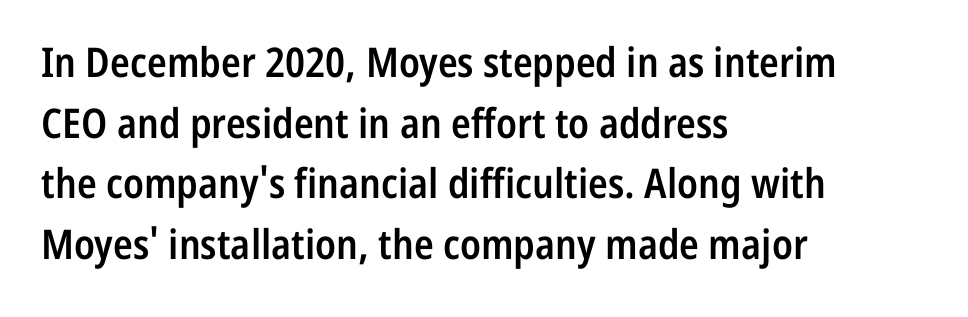
{"serif": "no", "italic": "no", "bold": "semi", "weight": "semibold", "width": "condensed", "stroke_contrast": "low", "x_height": "medium", "monospaced": "no", "underline": "no", "align": "left", "line_spacing": "normal", "line_spacing_ratio": 1.48, "letter_spacing": "normal", "letter_spacing_em": 0.0, "glyph_px": 41}
